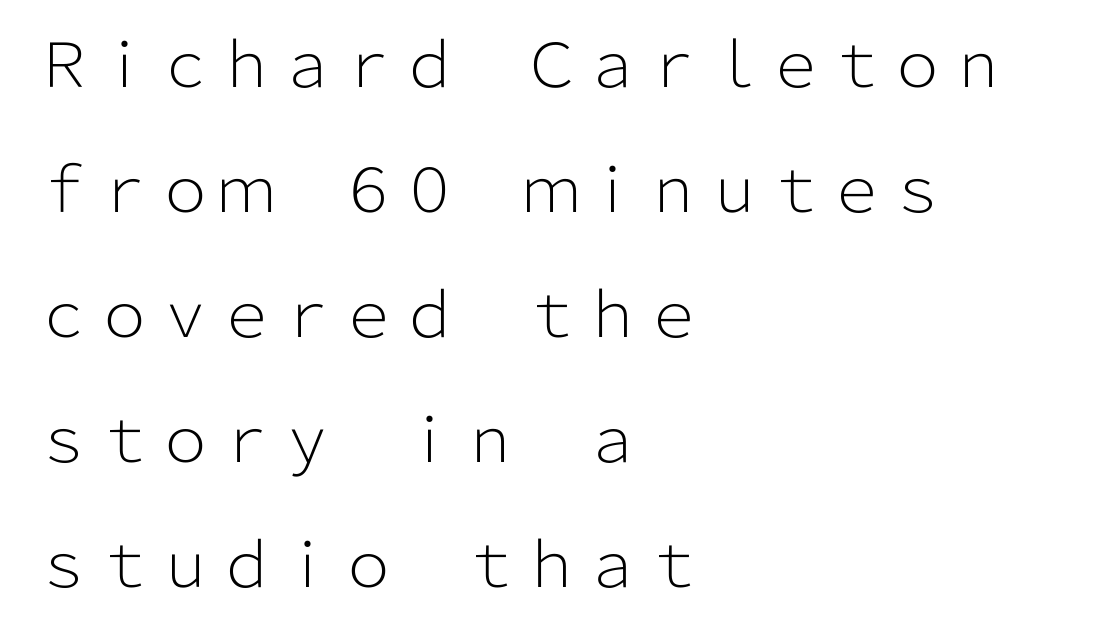
The image shows 61 px light sans-serif type, upright; set left-aligned, loose line spacing (2.05x), normal letter spacing, not underlined; low stroke contrast and a medium x-height.
